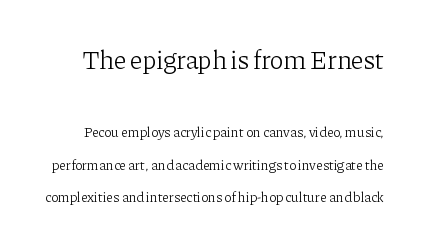
The image shows 26 px text type, upright; set loose line spacing (2.32x), normal letter spacing, not underlined; the first (top) block is 1.86x larger.
